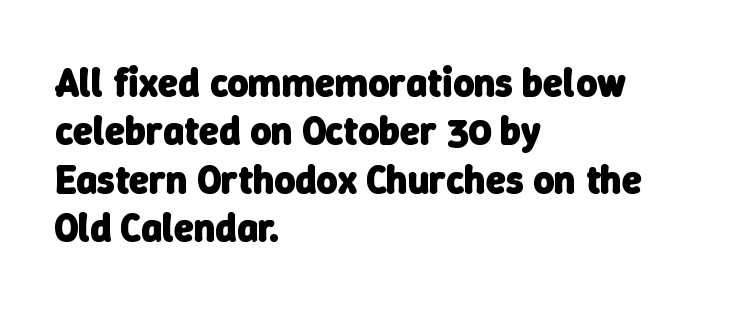
{"serif": "no", "bold": "yes", "weight": "heavy", "width": "normal", "stroke_contrast": "low", "x_height": "medium", "monospaced": "no", "underline": "no", "align": "left", "line_spacing_ratio": 1.21, "letter_spacing": "normal", "letter_spacing_em": 0.0, "glyph_px": 40}
